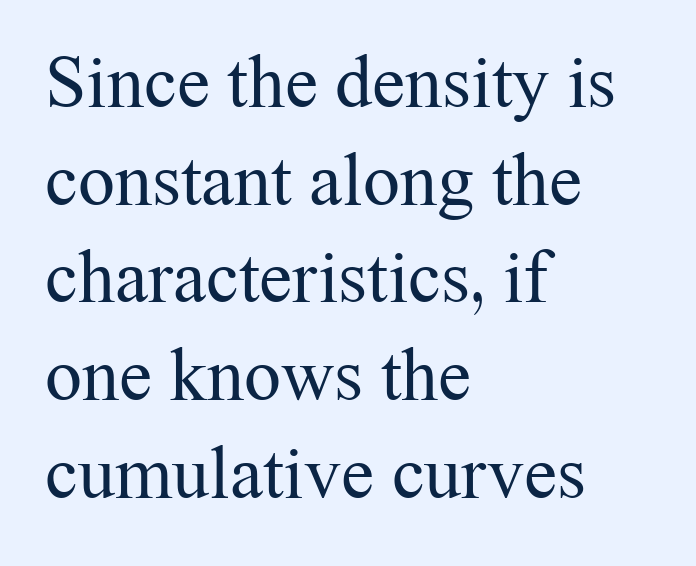
{"serif": "yes", "italic": "no", "bold": "no", "weight": "regular", "width": "normal", "stroke_contrast": "medium", "x_height": "medium", "monospaced": "no", "underline": "no", "align": "left", "line_spacing": "normal", "line_spacing_ratio": 1.32, "letter_spacing": "normal", "letter_spacing_em": 0.0, "glyph_px": 74}
